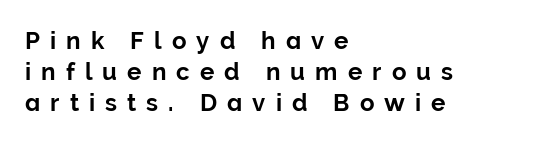
Is there any slant? The stems are plumb. How would I describe the line gaps? Plain and ordinary. Just letters on the line, the space beneath them empty. Display-style spreading of the glyphs; the letterfit is very open. Caption: multi-line text, flush left, ragged right.
